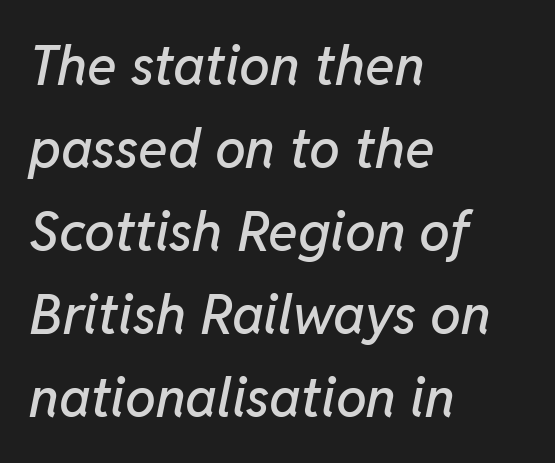
The image shows 55 px text type, italic (leaning right); set left-aligned, normal line spacing (1.51x), normal letter spacing, not underlined; low stroke contrast and a medium x-height.
